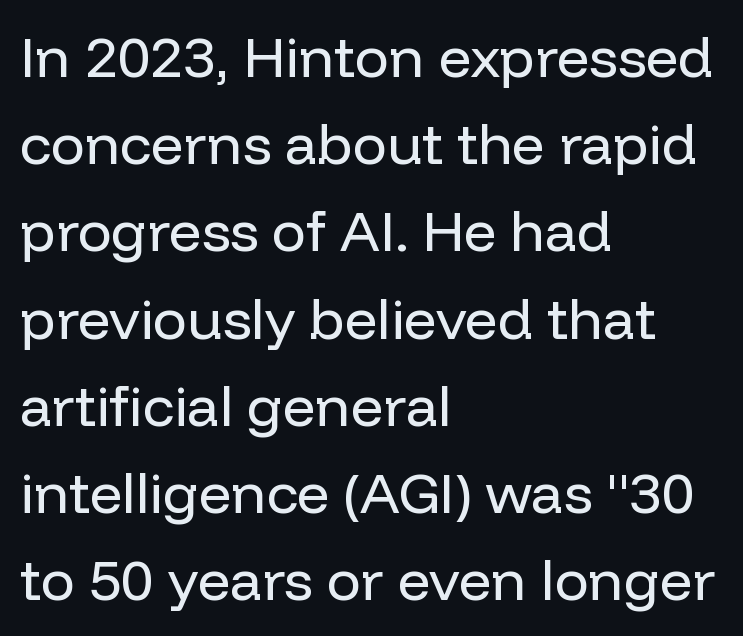
Nothing unusual about the tracking: characters are spaced as the font intends. The passage shown is typed in a proportional face where columns would drift. If you drew a ruler down the left edge, every line would touch it. The vertical gap from one line to the next is medium.
